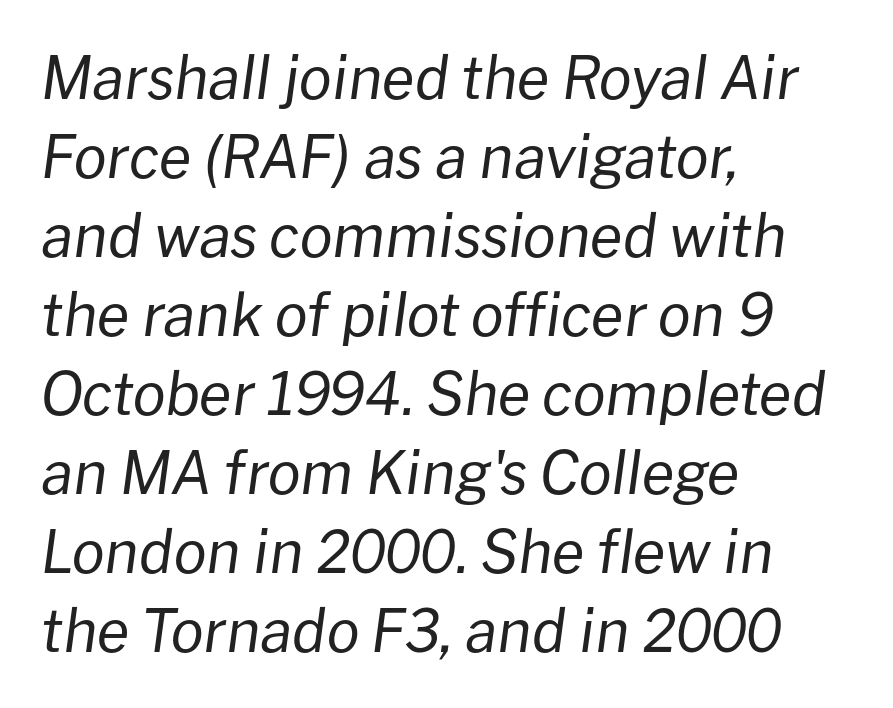
The image shows 59 px regular-weight type, italic (leaning right); set left-aligned, normal line spacing (1.34x), normal letter spacing, not underlined; low stroke contrast and a medium x-height.
